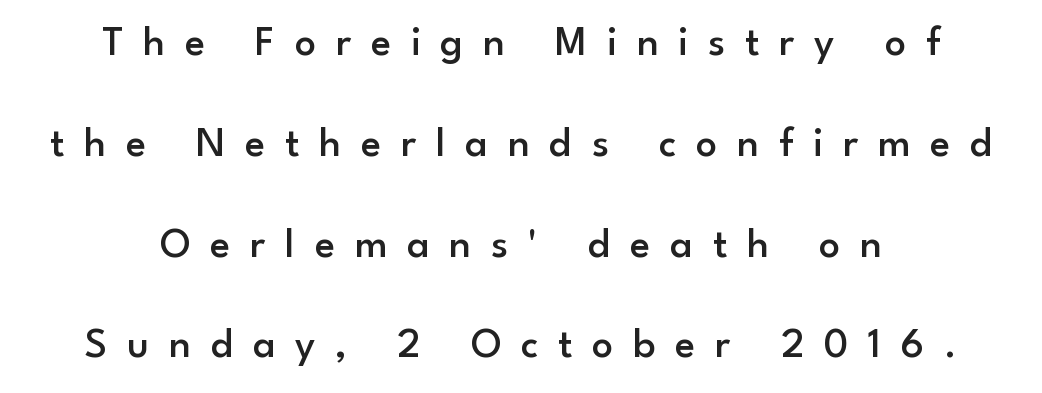
The image shows 42 px semibold sans-serif type, upright; set centered, loose line spacing (2.4x), unusually wide letter spacing (+0.47 em), not underlined; low stroke contrast and a small x-height.
